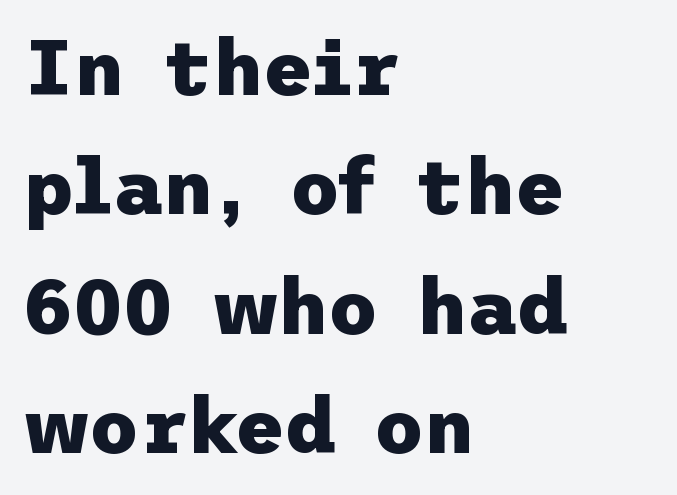
{"serif": "no", "italic": "no", "bold": "yes", "weight": "heavy", "width": "normal", "stroke_contrast": "low", "x_height": "medium", "underline": "no", "align": "left", "line_spacing": "normal", "line_spacing_ratio": 1.55, "letter_spacing": "normal", "letter_spacing_em": 0.0, "glyph_px": 77}
